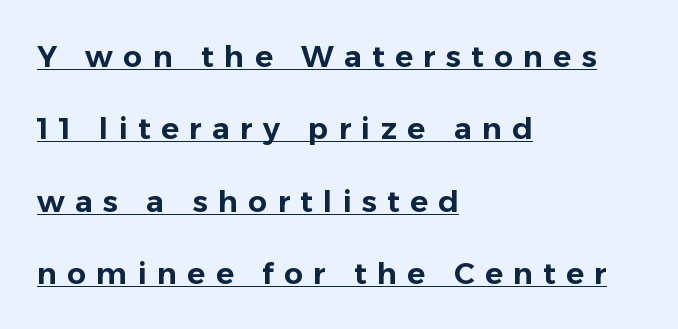
Regarding leading, the lines here are spaced well apart. Between one letter and the next there's a generous, obvious gap. Designer's note — italics off, roman on. Looks like regular typesetting: each glyph gets only the width it needs. Layout note: lines flush left. You can tell from the bare stems that sans-serif type was used.
